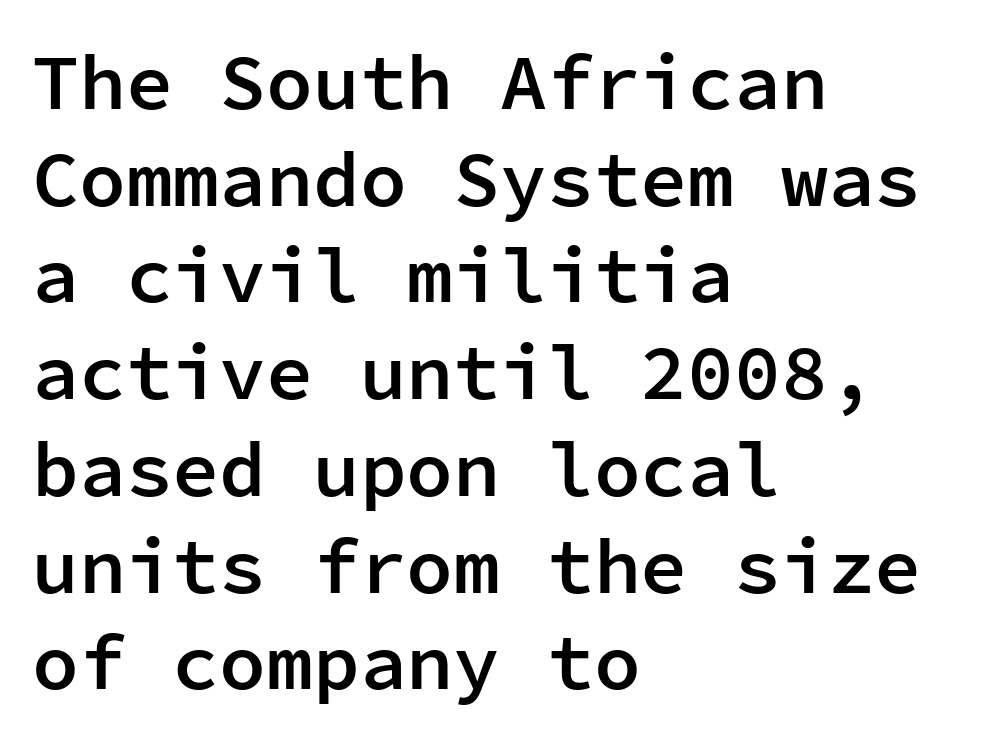
The image shows 78 px semibold sans-serif type, upright, monospaced; set left-aligned, line spacing 1.24x, normal letter spacing, not underlined; low stroke contrast and a medium x-height.
